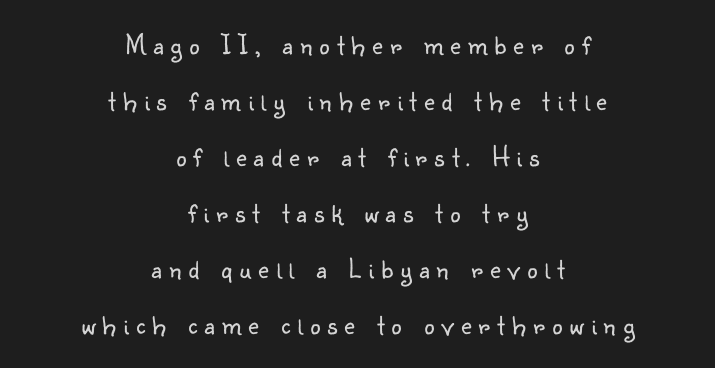
The rag falls on both sides of this text block equally. A quiet, ordinary-to-light weight characterises the typeface. The designer dialed line spacing up above the default. Only glyphs here, with clear space below each row. These lines are rendered in a variable-pitch font.
